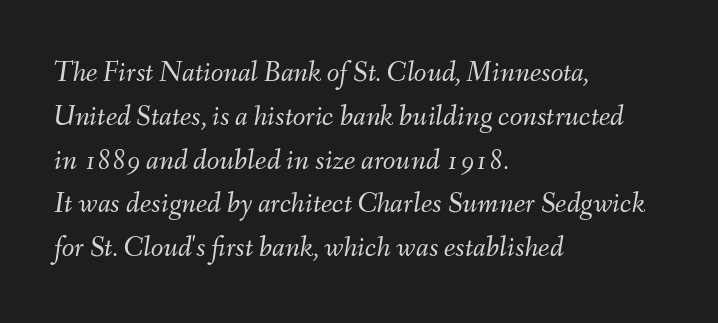
{"italic": "yes", "lean": "right", "slant_degrees": 9, "bold": "no", "weight": "light", "width": "normal", "stroke_contrast": "medium", "x_height": "small", "monospaced": "no", "underline": "no", "align": "left", "line_spacing": "normal", "line_spacing_ratio": 1.51, "letter_spacing": "normal", "letter_spacing_em": 0.0, "glyph_px": 29}
